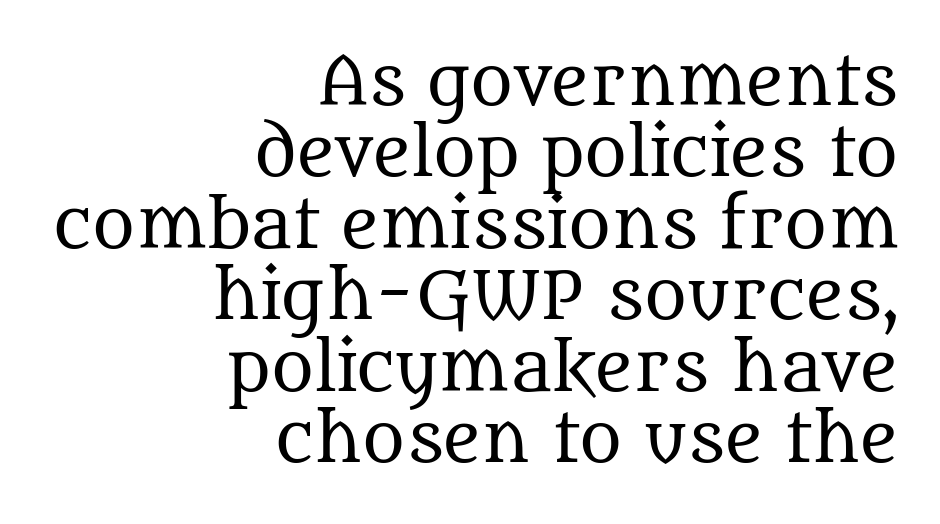
{"serif": "yes", "italic": "no", "bold": "no", "weight": "regular", "width": "normal", "stroke_contrast": "medium", "x_height": "large", "monospaced": "no", "underline": "no", "align": "right", "line_spacing": "tight", "line_spacing_ratio": 1.1, "letter_spacing": "normal", "letter_spacing_em": 0.0, "glyph_px": 65}
